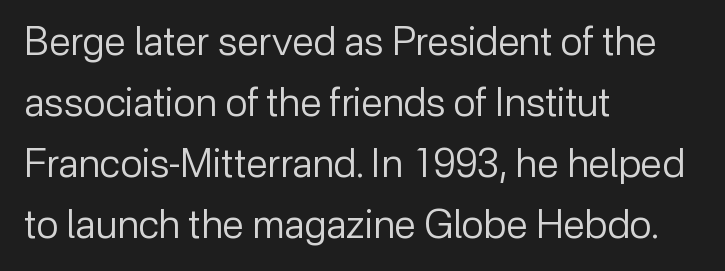
{"serif": "no", "italic": "no", "bold": "no", "weight": "regular", "width": "normal", "stroke_contrast": "low", "x_height": "medium", "monospaced": "no", "underline": "no", "align": "left", "line_spacing": "normal", "line_spacing_ratio": 1.56, "letter_spacing": "normal", "letter_spacing_em": 0.0, "glyph_px": 39}
